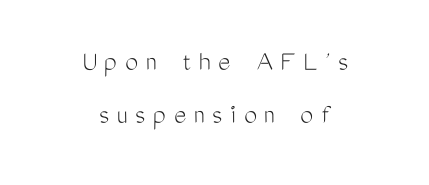
Q: Is the text bold? A: No.
Q: Is the text italic (slanted)? A: No, it is upright.
Q: Is the typeface a serif or a sans-serif typeface? A: Sans-serif.
Q: Is the text underlined? A: No.
Q: How is the paragraph aligned? A: Centered.
Q: Is the spacing between letters normal or unusually wide? A: Unusually wide.
Q: Width (condensed, normal, or wide)? A: Condensed.
Q: Stroke contrast? A: Medium.
Q: x-height? A: Medium.
Q: Monospaced? A: No.
